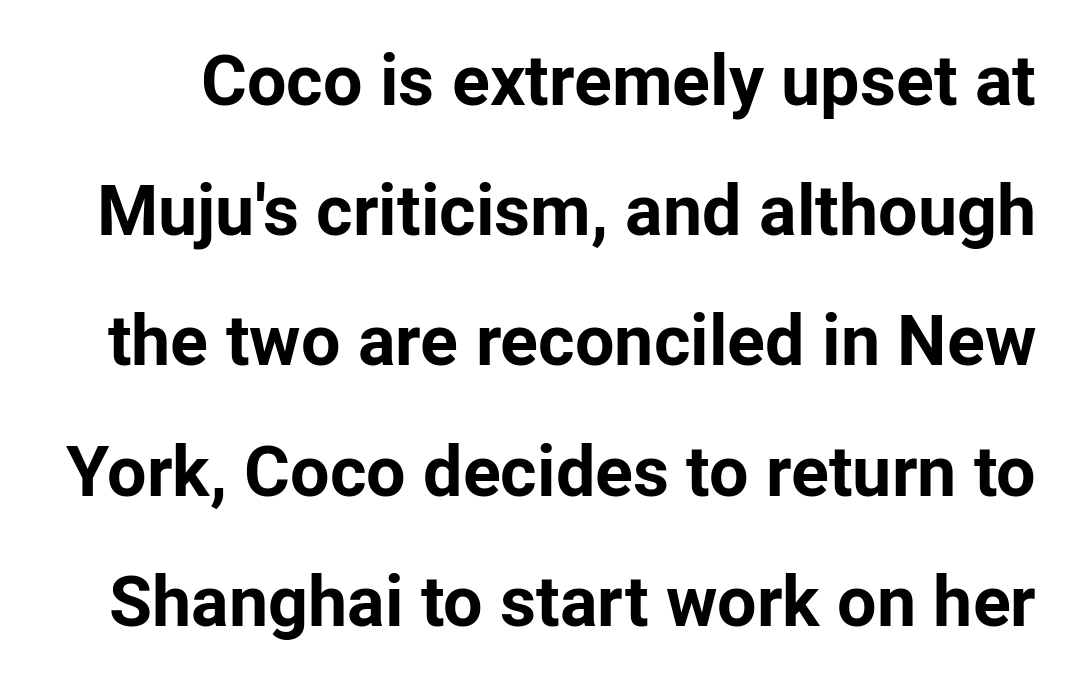
A clean baseline with only descenders dipping below it. Quick note: not italic, upright. Is this a sans? Yes — the strokes have no serifs. The rendering uses natural spacing where letterforms have individual widths.
